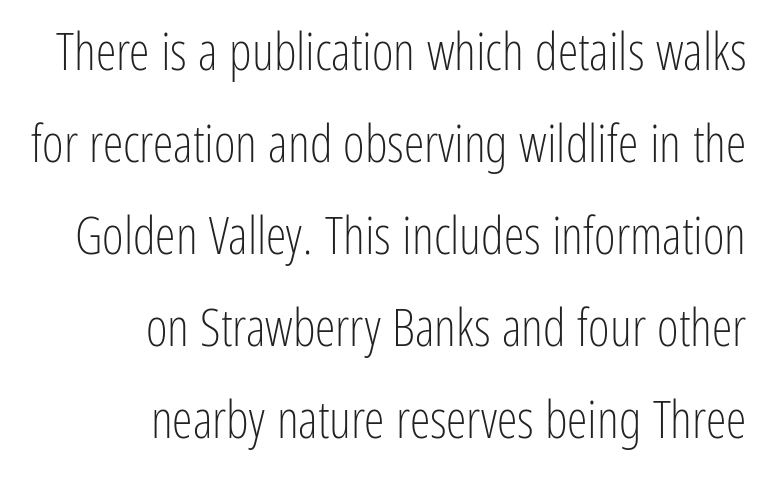
Q: Is the text bold? A: No.
Q: Is the text italic (slanted)? A: No, it is upright.
Q: Is the typeface a serif or a sans-serif typeface? A: Sans-serif.
Q: Is the text underlined? A: No.
Q: How is the paragraph aligned? A: Right-aligned.
Q: Is the spacing between letters normal or unusually wide? A: Normal.
Q: Width (condensed, normal, or wide)? A: Condensed.
Q: Stroke contrast? A: Low.
Q: x-height? A: Medium.
Q: Monospaced? A: No.
